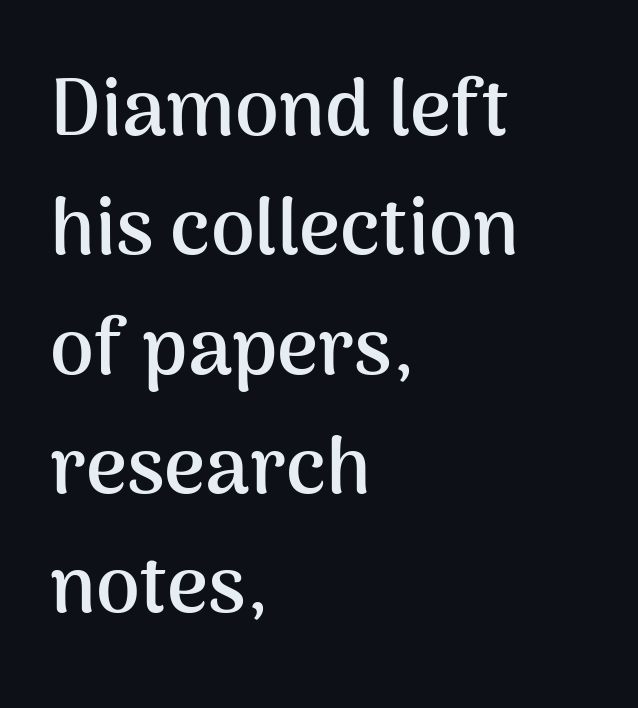
The image shows 79 px semibold sans-serif type, upright; set left-aligned, normal line spacing (1.51x), normal letter spacing, not underlined; medium stroke contrast and a medium x-height.
